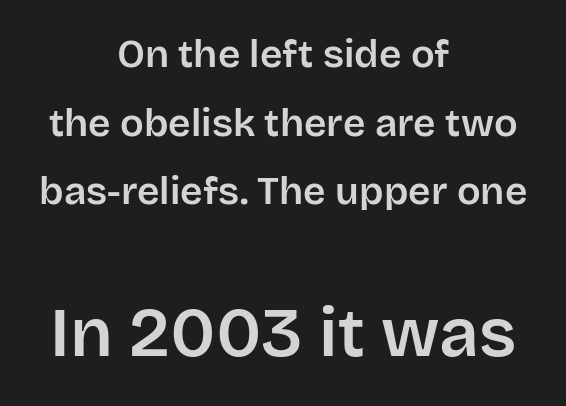
The image shows 69 px sans-serif type, upright; set centered, line spacing 1.76x, normal letter spacing, not underlined; the second (bottom) block is 1.77x larger; low stroke contrast and a large x-height.
